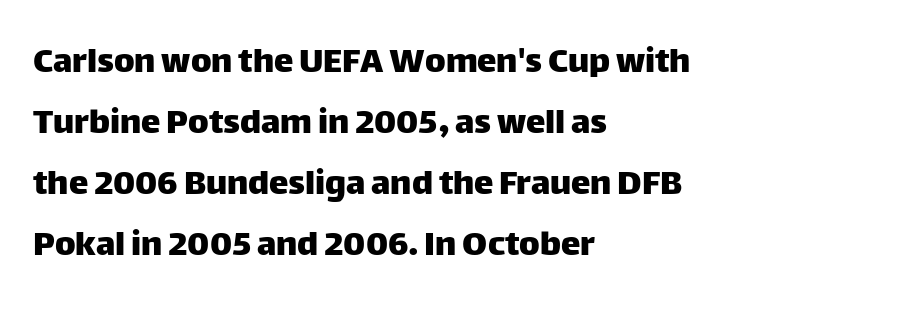
The image shows 39 px sans-serif type, upright; set left-aligned, normal line spacing (1.56x), normal letter spacing, not underlined; low stroke contrast and a large x-height.
